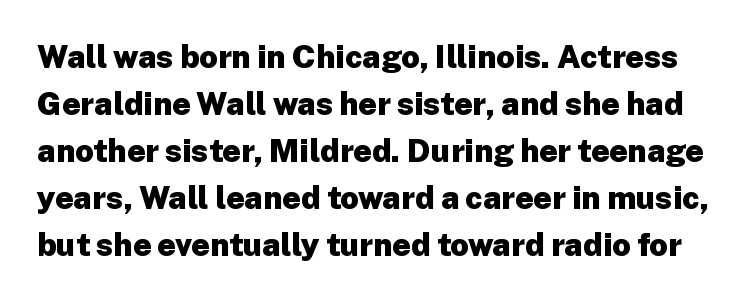
Q: Is the text bold? A: Yes.
Q: Is the text italic (slanted)? A: No, it is upright.
Q: Is the typeface a serif or a sans-serif typeface? A: Sans-serif.
Q: Is the text underlined? A: No.
Q: Is the spacing between letters normal or unusually wide? A: Normal.
Q: Is the spacing between lines tight, normal or loose? A: Normal.
Q: Width (condensed, normal, or wide)? A: Normal.
Q: Stroke contrast? A: Low.
Q: x-height? A: Medium.
Q: Monospaced? A: No.
